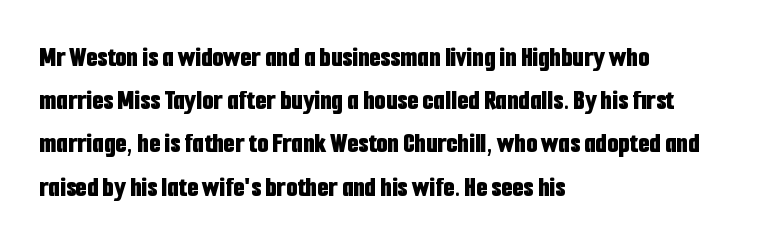
{"serif": "no", "italic": "no", "bold": "yes", "weight": "bold", "width": "condensed", "stroke_contrast": "low", "x_height": "medium", "monospaced": "no", "underline": "no", "align": "left", "line_spacing": "normal", "line_spacing_ratio": 1.49, "letter_spacing": "normal", "letter_spacing_em": 0.0, "glyph_px": 29}
